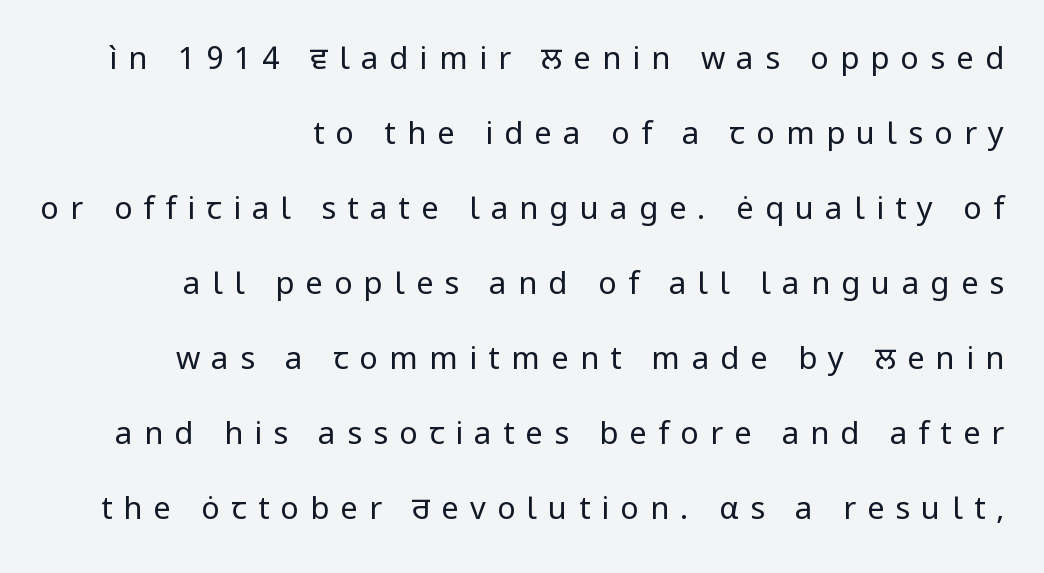
The image shows 31 px regular-weight sans-serif type, upright; set right-aligned, loose line spacing (2.42x), unusually wide letter spacing (+0.36 em), not underlined; low stroke contrast and a medium x-height.
